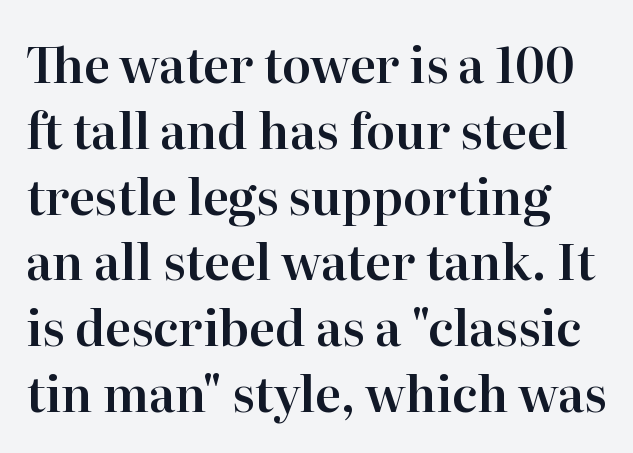
The image shows 48 px serif type, upright; set normal line spacing (1.37x), normal letter spacing, not underlined; high stroke contrast and a medium x-height.
